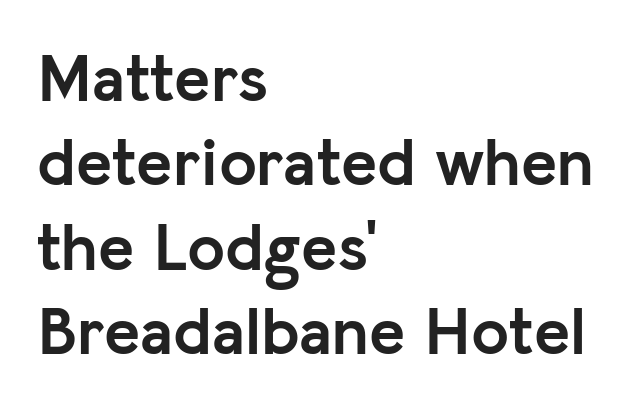
Q: Is the text bold? A: Yes.
Q: Is the text italic (slanted)? A: No, it is upright.
Q: Is the typeface a serif or a sans-serif typeface? A: Sans-serif.
Q: Is the text underlined? A: No.
Q: How is the paragraph aligned? A: Left-aligned.
Q: Is the spacing between letters normal or unusually wide? A: Normal.
Q: Width (condensed, normal, or wide)? A: Normal.
Q: Stroke contrast? A: Low.
Q: x-height? A: Medium.
Q: Monospaced? A: No.
